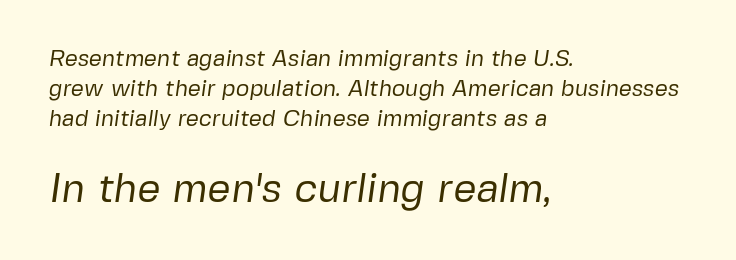
Q: Is the text bold? A: No.
Q: Is the typeface a serif or a sans-serif typeface? A: Sans-serif.
Q: Is the text underlined? A: No.
Q: How is the paragraph aligned? A: Left-aligned.
Q: Is the spacing between letters normal or unusually wide? A: Normal.
Q: Is the spacing between lines tight, normal or loose? A: Normal.
Q: Which block of text is set in a larger size, the first (top) or the second (bottom)? A: The second (bottom) one.
Q: Width (condensed, normal, or wide)? A: Normal.
Q: Stroke contrast? A: Low.
Q: x-height? A: Medium.
Q: Monospaced? A: No.
